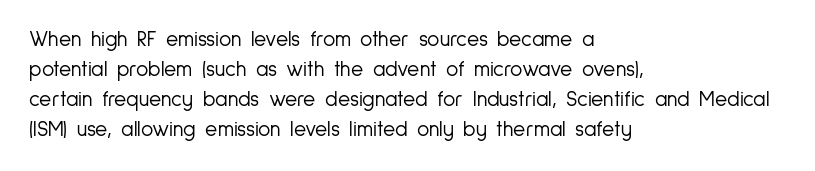
The image shows 21 px text type, upright; set left-aligned, normal line spacing (1.43x), normal letter spacing, not underlined.
